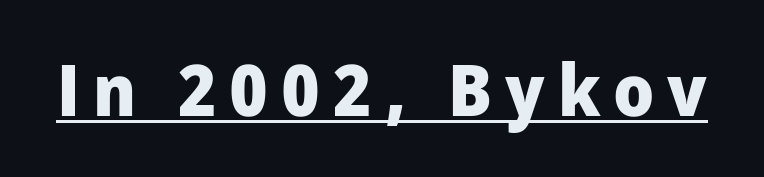
The image shows 72 px heavy sans-serif type, upright; set underlined; low stroke contrast and a medium x-height.
